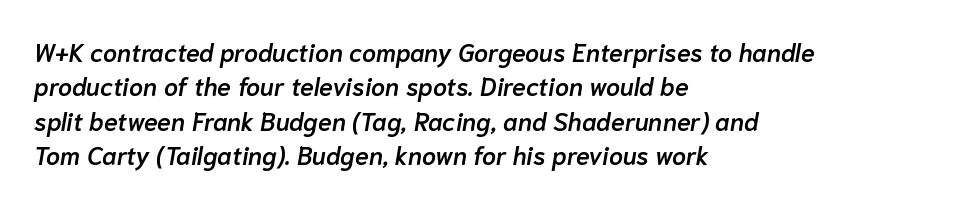
{"italic": "yes", "lean": "right", "slant_degrees": 10, "bold": "semi", "underline": "no", "align": "left", "line_spacing": "normal", "line_spacing_ratio": 1.38, "letter_spacing": "normal", "letter_spacing_em": 0.0, "glyph_px": 25}
